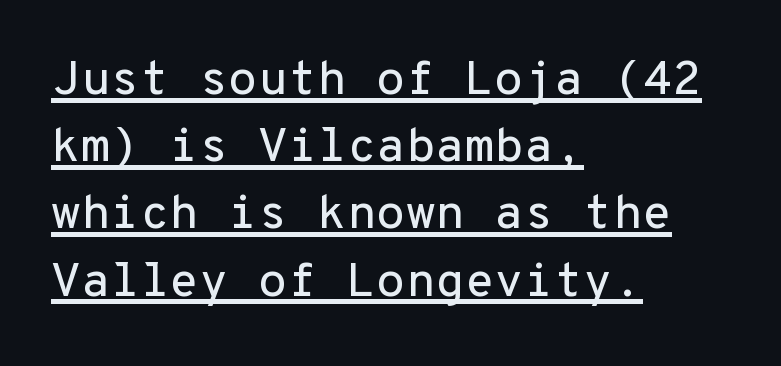
These characters rest on top of a visible drawn line. Alignment: flush left. This sample has the even, mechanical cadence of fixed-width lettering. No feet cap the strokes, marking this as sans-serif type. Does the lettering tilt? It doesn't — this is upright.
